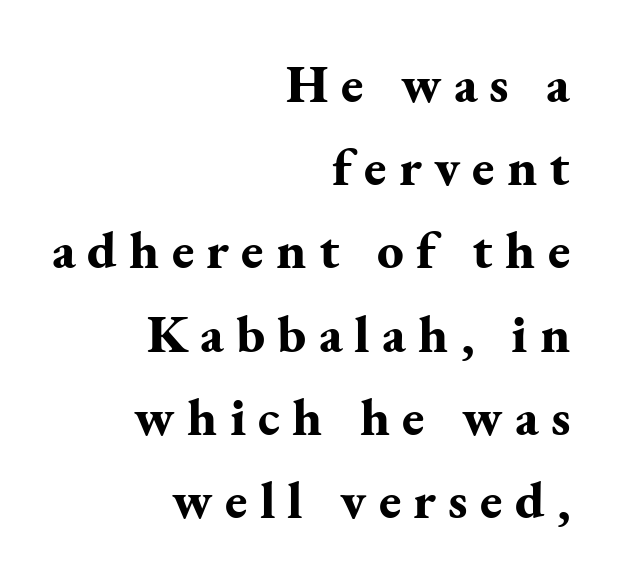
Short and long lines alike share a common ending point at right. Proportional: the letters do not fall into vertical columns. Vertically, the passage feels balanced, rows spaced as you'd expect. Unlike a clean sans, this face finishes its strokes with serifs. Is the type bold? Yes — the strokes are clearly thick and heavy. Lines of text with bare space underneath.
